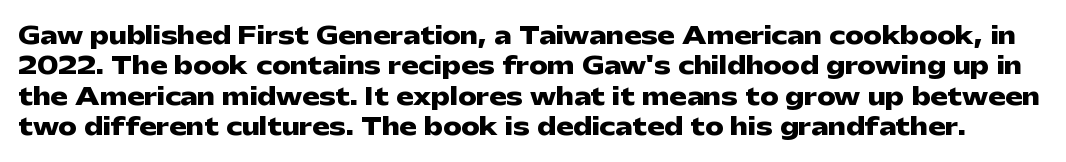
{"italic": "no", "bold": "yes", "underline": "no", "line_spacing": "normal", "line_spacing_ratio": 1.32, "letter_spacing": "normal", "letter_spacing_em": 0.0, "glyph_px": 23}
